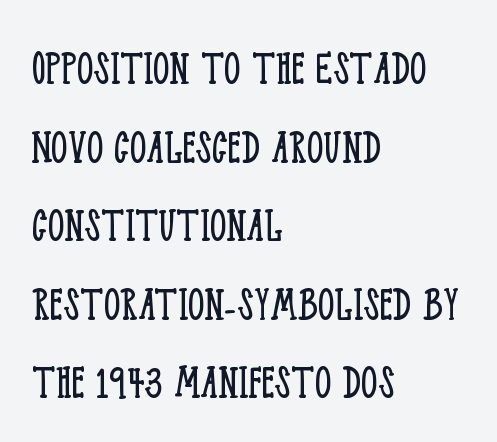
The image shows 52 px light, condensed serif type, upright; set left-aligned, normal line spacing (1.51x), normal letter spacing, not underlined; low stroke contrast and a large x-height.
